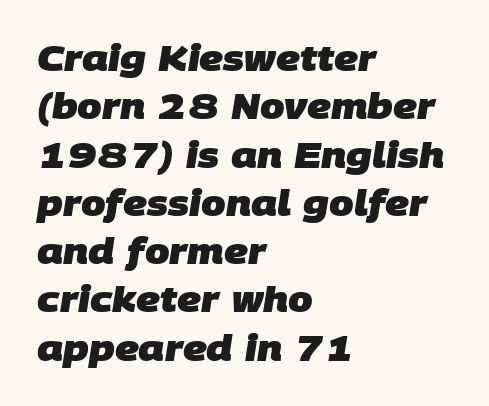
{"serif": "no", "bold": "yes", "weight": "heavy", "width": "normal", "stroke_contrast": "low", "x_height": "large", "monospaced": "no", "underline": "no", "align": "left", "line_spacing": "normal", "line_spacing_ratio": 1.38, "letter_spacing": "normal", "letter_spacing_em": 0.0, "glyph_px": 35}
